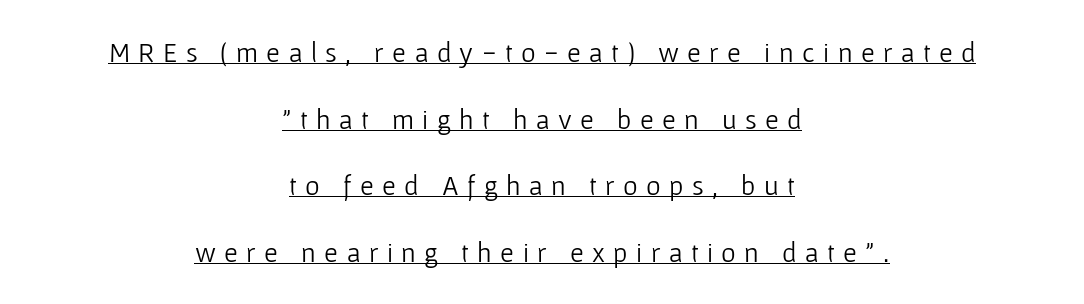
Q: Is the text bold? A: No.
Q: Is the text italic (slanted)? A: No, it is upright.
Q: Is the typeface a serif or a sans-serif typeface? A: Sans-serif.
Q: Is the text underlined? A: Yes.
Q: How is the paragraph aligned? A: Centered.
Q: Is the spacing between letters normal or unusually wide? A: Unusually wide.
Q: Is the spacing between lines tight, normal or loose? A: Loose.
Q: Width (condensed, normal, or wide)? A: Normal.
Q: Stroke contrast? A: Low.
Q: x-height? A: Medium.
Q: Monospaced? A: No.
